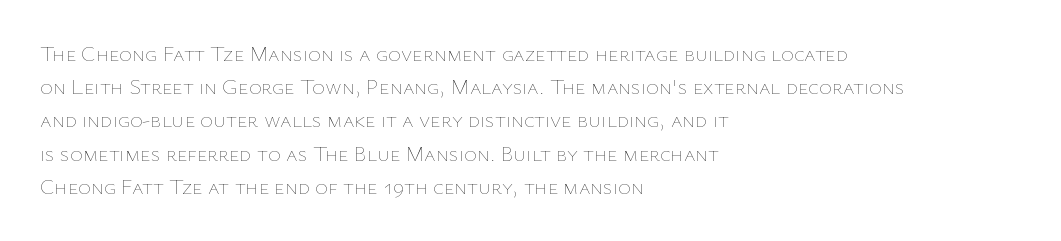
{"italic": "no", "bold": "no", "underline": "no", "align": "left", "line_spacing": "normal", "line_spacing_ratio": 1.51, "letter_spacing": "normal", "letter_spacing_em": 0.0, "glyph_px": 22}
